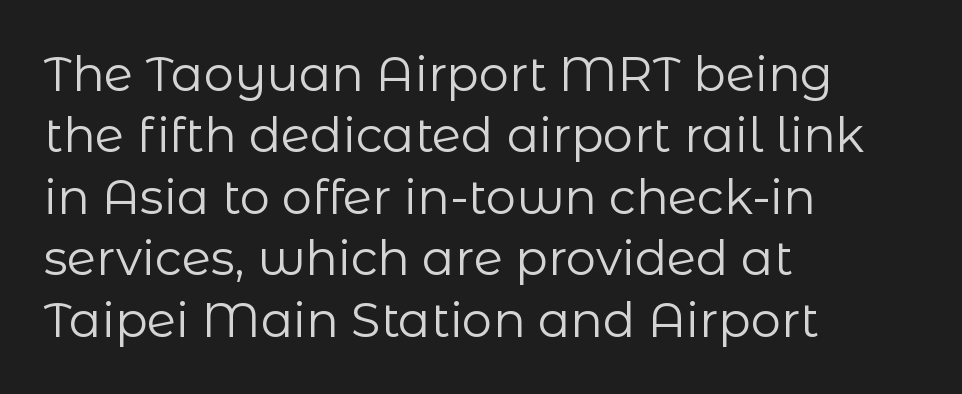
{"serif": "no", "italic": "no", "bold": "no", "weight": "regular", "width": "normal", "stroke_contrast": "low", "x_height": "medium", "monospaced": "no", "underline": "no", "align": "left", "line_spacing": "normal", "line_spacing_ratio": 1.28, "letter_spacing": "normal", "letter_spacing_em": 0.0, "glyph_px": 48}
